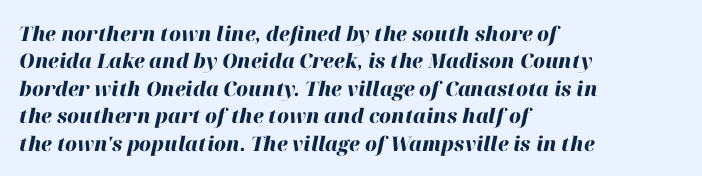
{"italic": "yes", "lean": "right", "slant_degrees": 12, "bold": "yes", "underline": "no", "align": "left", "line_spacing": "normal", "line_spacing_ratio": 1.37, "letter_spacing": "normal", "letter_spacing_em": 0.0, "glyph_px": 20}
